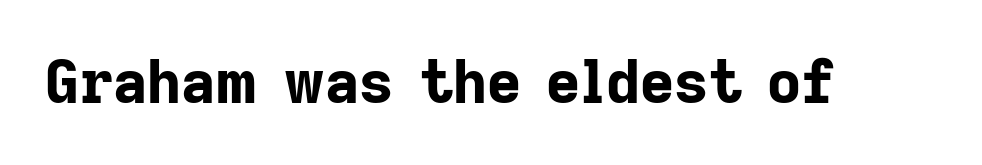
Q: Is the text bold? A: Yes.
Q: Is the text italic (slanted)? A: No, it is upright.
Q: Is the typeface a serif or a sans-serif typeface? A: Sans-serif.
Q: Is the text underlined? A: No.
Q: Is the spacing between letters normal or unusually wide? A: Normal.
Q: Width (condensed, normal, or wide)? A: Normal.
Q: Stroke contrast? A: Low.
Q: x-height? A: Medium.
Q: Monospaced? A: No.
